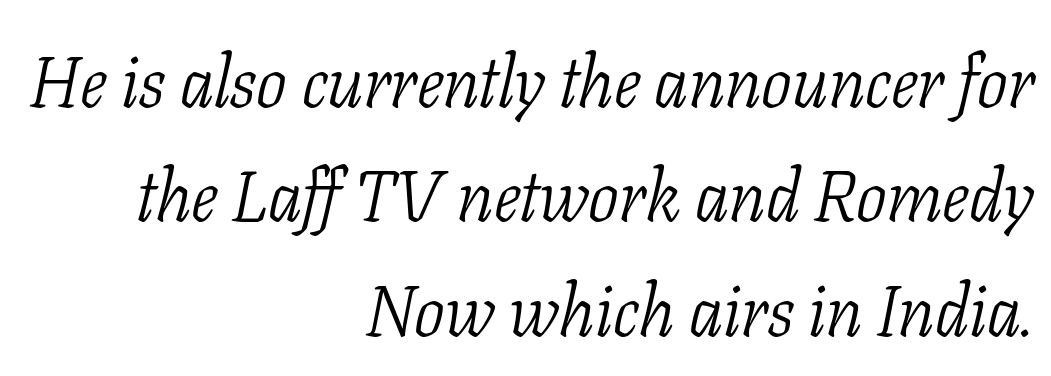
The image shows 72 px light, condensed serif type, italic (leaning right); set right-aligned, normal line spacing (1.59x), normal letter spacing, not underlined; low stroke contrast and a medium x-height.
